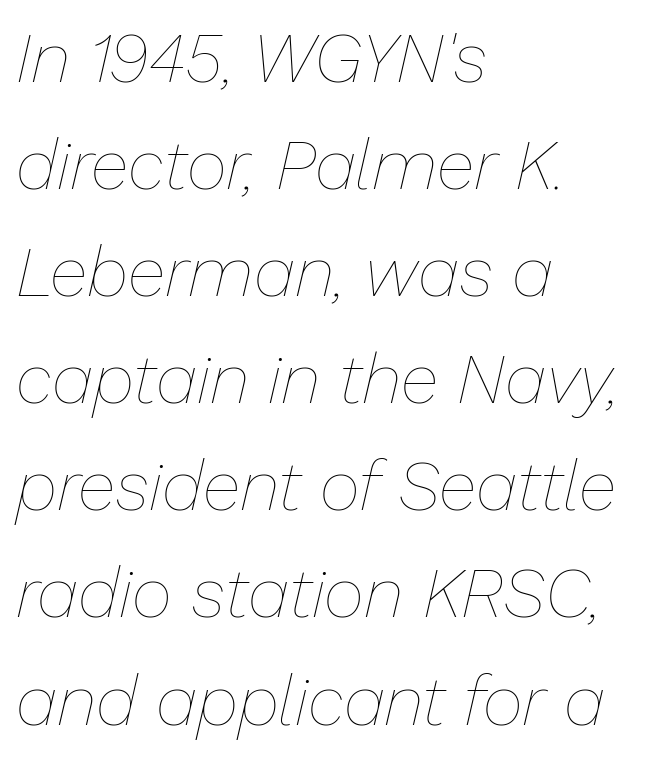
Q: Is the text bold? A: No.
Q: Is the text italic (slanted)? A: Yes, it leans right by about 13 degrees.
Q: Is the text underlined? A: No.
Q: How is the paragraph aligned? A: Left-aligned.
Q: Is the spacing between letters normal or unusually wide? A: Normal.
Q: Is the spacing between lines tight, normal or loose? A: Normal.
Q: Width (condensed, normal, or wide)? A: Normal.
Q: Stroke contrast? A: Low.
Q: x-height? A: Medium.
Q: Monospaced? A: No.
